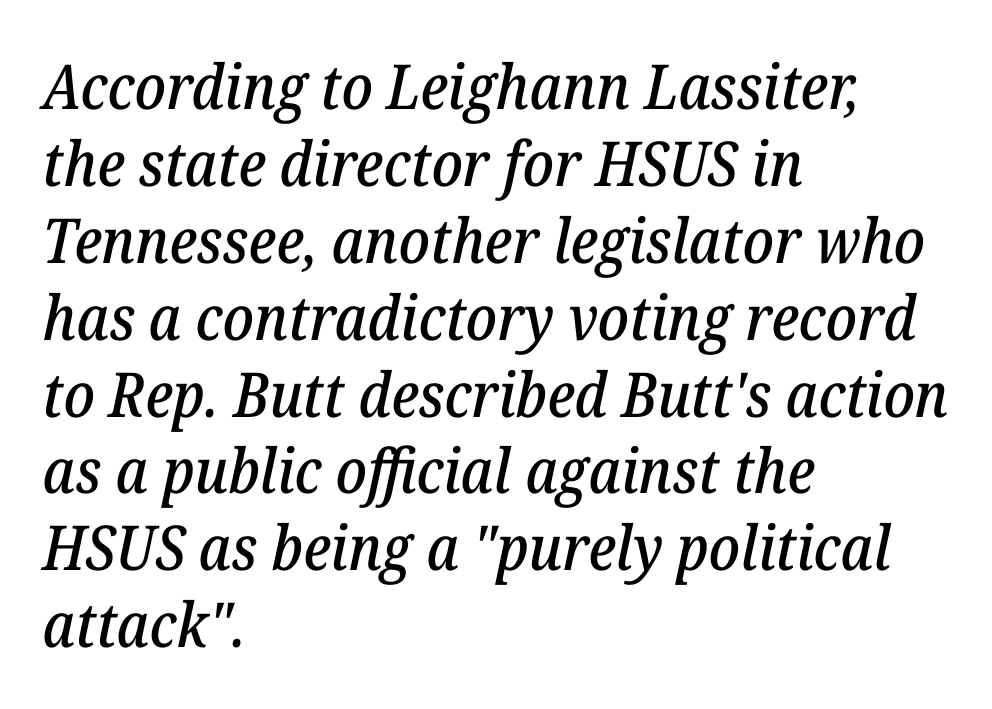
The image shows 62 px serif type, italic (leaning right); set left-aligned, line spacing 1.24x, normal letter spacing, not underlined; low stroke contrast and a medium x-height.
